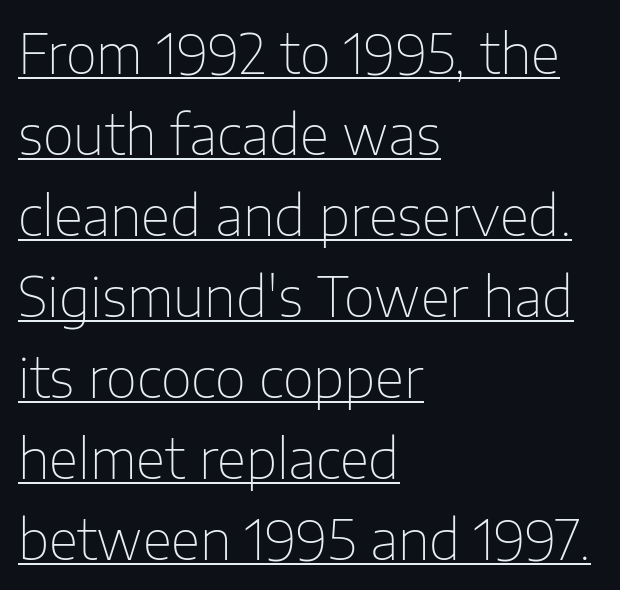
{"serif": "no", "italic": "no", "bold": "no", "weight": "thin", "width": "normal", "stroke_contrast": "low", "x_height": "medium", "monospaced": "no", "underline": "yes", "align": "left", "line_spacing": "normal", "line_spacing_ratio": 1.5, "letter_spacing": "normal", "letter_spacing_em": 0.0, "glyph_px": 54}
